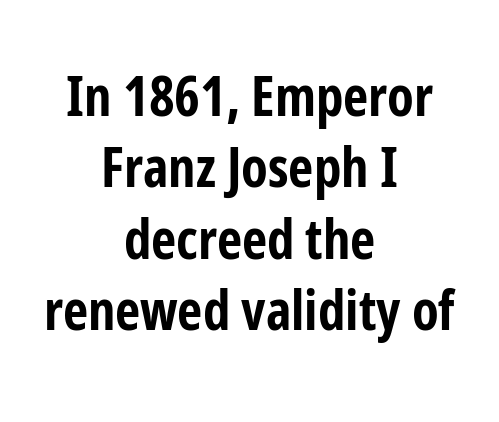
Q: Is the text bold? A: Yes.
Q: Is the text italic (slanted)? A: No, it is upright.
Q: Is the typeface a serif or a sans-serif typeface? A: Sans-serif.
Q: Is the text underlined? A: No.
Q: How is the paragraph aligned? A: Centered.
Q: Is the spacing between letters normal or unusually wide? A: Normal.
Q: Is the spacing between lines tight, normal or loose? A: Normal.
Q: Width (condensed, normal, or wide)? A: Condensed.
Q: Stroke contrast? A: Low.
Q: x-height? A: Medium.
Q: Monospaced? A: No.
